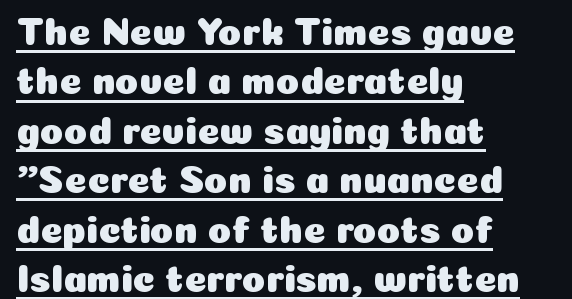
{"serif": "no", "italic": "no", "width": "normal", "stroke_contrast": "low", "x_height": "medium", "monospaced": "no", "underline": "yes", "align": "left", "line_spacing": "normal", "line_spacing_ratio": 1.3, "letter_spacing": "normal", "letter_spacing_em": 0.0, "glyph_px": 38}
